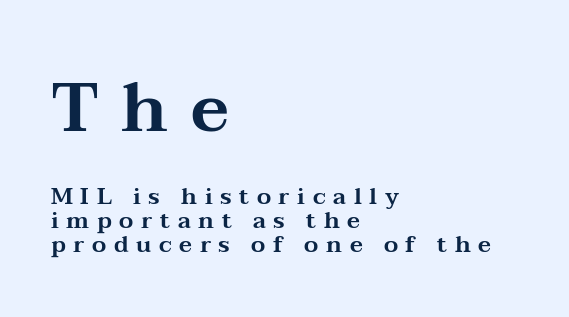
{"serif": "yes", "italic": "no", "width": "wide", "stroke_contrast": "medium", "x_height": "medium", "monospaced": "no", "underline": "no", "align": "left", "line_spacing": "tight", "line_spacing_ratio": 1.05, "letter_spacing": "wide", "letter_spacing_em": 0.33, "larger_block": "first", "size_ratio": 2.96, "glyph_px": 68}
